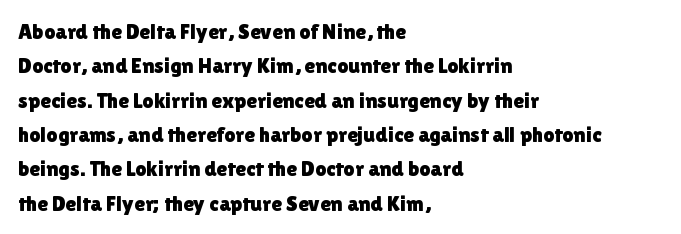
Teacher's note: observe the even left margin — that is flush-left alignment. The passage shown has conventional tracking throughout. It's the straight-up-and-down kind of type. The block of text has a typical density, with ordinary space between rows. The area under the type is left untouched.
